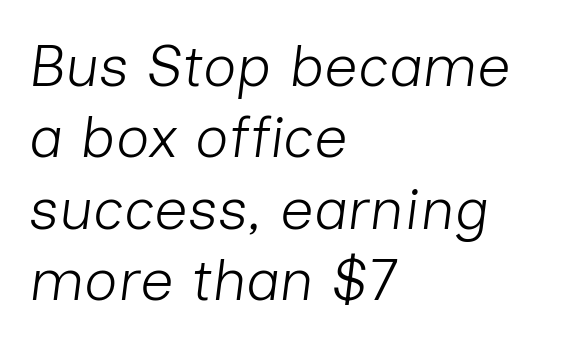
Q: Is the text bold? A: No.
Q: Is the text italic (slanted)? A: Yes, it leans right by about 7 degrees.
Q: Is the text underlined? A: No.
Q: How is the paragraph aligned? A: Left-aligned.
Q: Is the spacing between letters normal or unusually wide? A: Normal.
Q: Width (condensed, normal, or wide)? A: Normal.
Q: Stroke contrast? A: Low.
Q: x-height? A: Medium.
Q: Monospaced? A: No.
